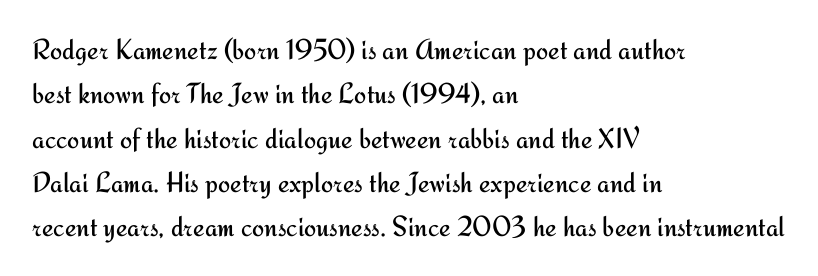
{"serif": "no", "italic": "no", "bold": "no", "weight": "regular", "width": "normal", "stroke_contrast": "medium", "x_height": "small", "monospaced": "no", "underline": "no", "align": "left", "line_spacing": "normal", "line_spacing_ratio": 1.53, "letter_spacing": "normal", "letter_spacing_em": 0.0, "glyph_px": 29}
